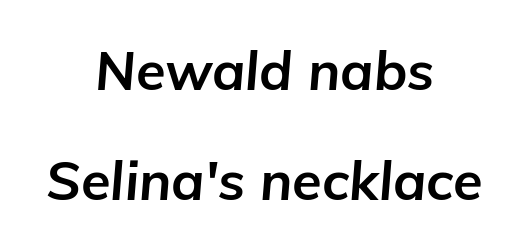
{"italic": "yes", "lean": "right", "slant_degrees": 5, "bold": "yes", "weight": "bold", "width": "normal", "stroke_contrast": "low", "x_height": "medium", "monospaced": "no", "underline": "no", "align": "center", "line_spacing": "loose", "line_spacing_ratio": 2.03, "letter_spacing": "normal", "letter_spacing_em": 0.0, "glyph_px": 54}
